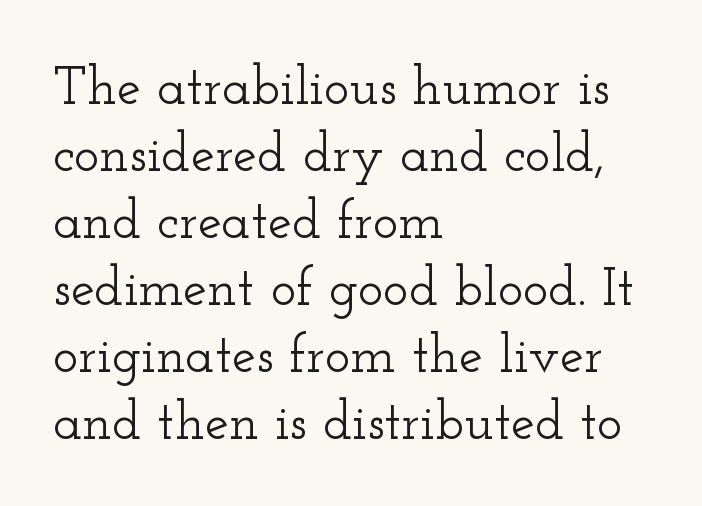
Q: Is the text italic (slanted)? A: No, it is upright.
Q: Is the typeface a serif or a sans-serif typeface? A: Serif.
Q: Is the text underlined? A: No.
Q: How is the paragraph aligned? A: Left-aligned.
Q: Is the spacing between letters normal or unusually wide? A: Normal.
Q: Width (condensed, normal, or wide)? A: Wide.
Q: Stroke contrast? A: Low.
Q: x-height? A: Small.
Q: Monospaced? A: No.
